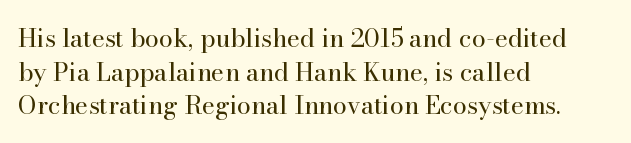
Honestly, there is no underline to notice here at all. When letters stand straight like this, we call the style roman or upright. The passage shown stacks its lines at a standard gap. Horizontal alignment here is leftward, the default for most running prose. Ink coverage per letter is moderate at most.
